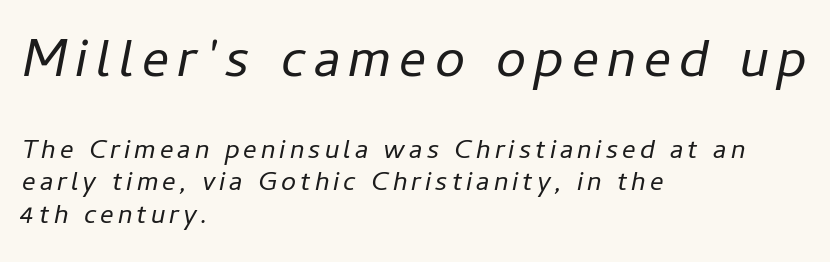
The image shows 54 px regular-weight type, italic (leaning right); set left-aligned, line spacing 1.21x, not underlined; the first (top) block is 2.0x larger; low stroke contrast and a medium x-height.
